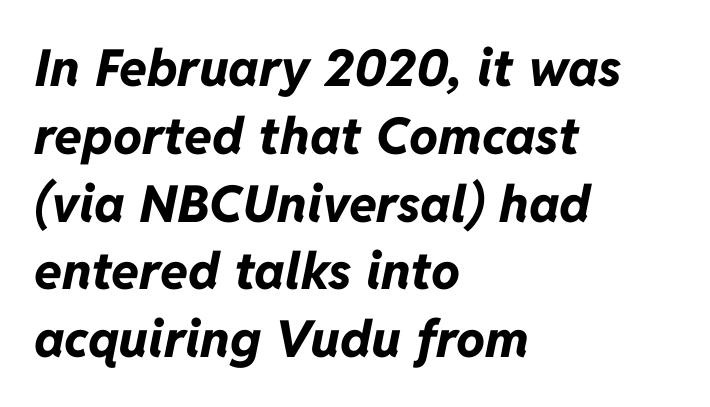
The image shows 51 px bold type, italic (leaning right); set left-aligned, normal line spacing (1.33x), normal letter spacing, not underlined; low stroke contrast and a medium x-height.
